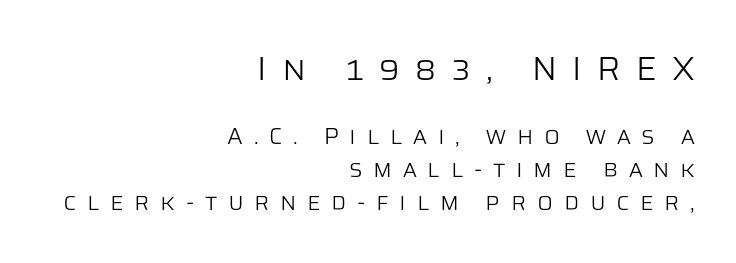
{"serif": "no", "italic": "no", "bold": "no", "weight": "light", "width": "normal", "stroke_contrast": "low", "x_height": "large", "monospaced": "no", "underline": "no", "align": "right", "line_spacing": "normal", "line_spacing_ratio": 1.44, "letter_spacing": "wide", "letter_spacing_em": 0.46, "larger_block": "first", "size_ratio": 1.48, "glyph_px": 34}
